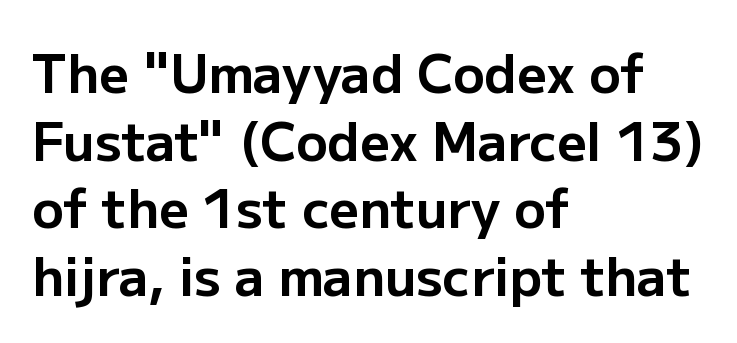
Q: Is the text bold? A: Yes.
Q: Is the text italic (slanted)? A: No, it is upright.
Q: Is the typeface a serif or a sans-serif typeface? A: Sans-serif.
Q: Is the text underlined? A: No.
Q: How is the paragraph aligned? A: Left-aligned.
Q: Is the spacing between letters normal or unusually wide? A: Normal.
Q: Is the spacing between lines tight, normal or loose? A: Normal.
Q: Width (condensed, normal, or wide)? A: Normal.
Q: Stroke contrast? A: Low.
Q: x-height? A: Medium.
Q: Monospaced? A: No.
